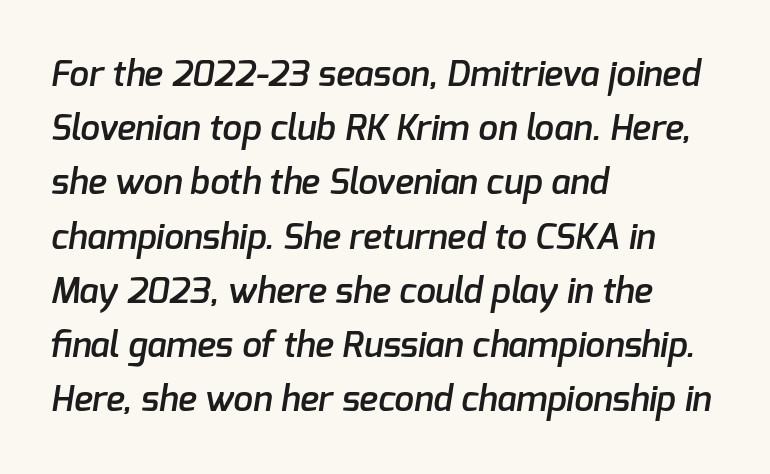
{"serif": "no", "bold": "semi", "weight": "semibold", "width": "normal", "stroke_contrast": "low", "x_height": "medium", "monospaced": "no", "underline": "no", "align": "left", "line_spacing": "normal", "line_spacing_ratio": 1.55, "letter_spacing": "normal", "letter_spacing_em": 0.0, "glyph_px": 35}
